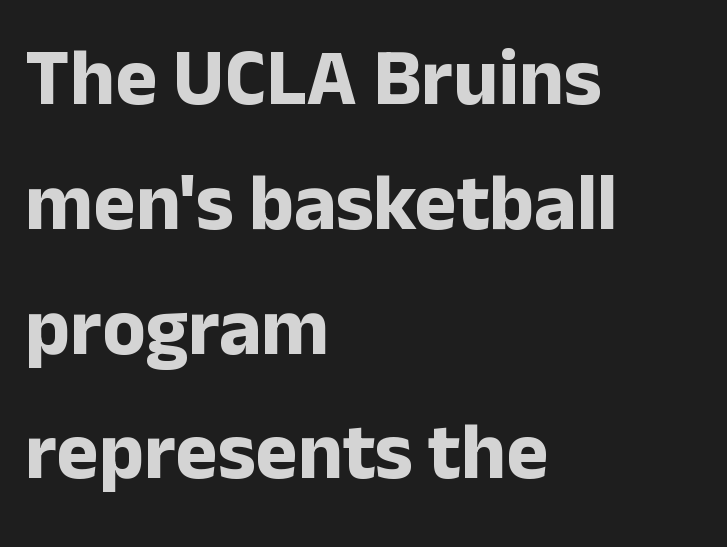
Font category for this specimen: sans-serif. Horizontal bands of white between lines are of average thickness. Inter-character spacing is left at the font's built-in metrics. The letters are bold, with thick, heavy strokes. Every row of glyphs begins at an identical x-position on the left. The rendering uses natural spacing where letterforms have individual widths.
